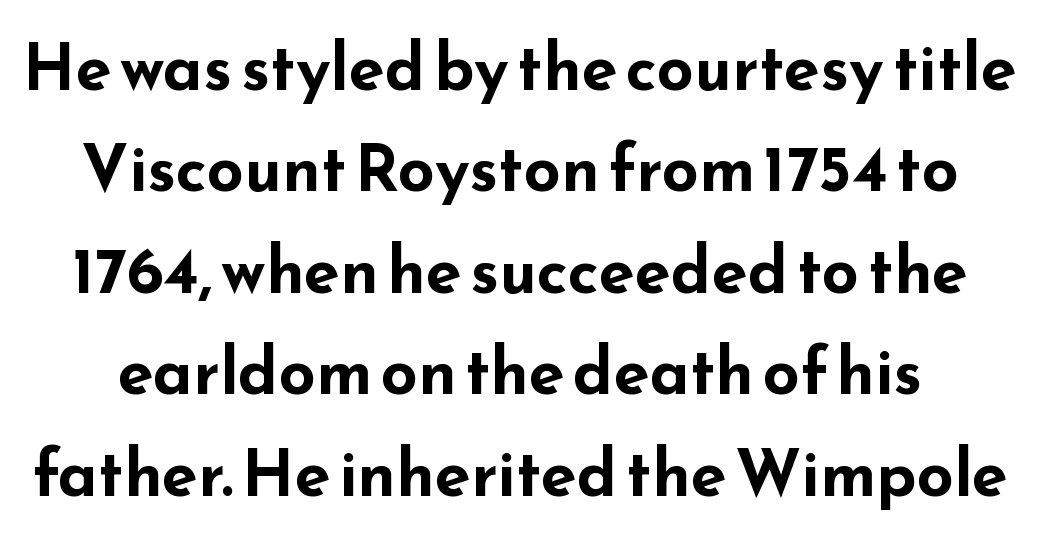
The image shows 65 px bold, wide sans-serif type, upright; set normal line spacing (1.56x), normal letter spacing, not underlined; low stroke contrast and a small x-height.
